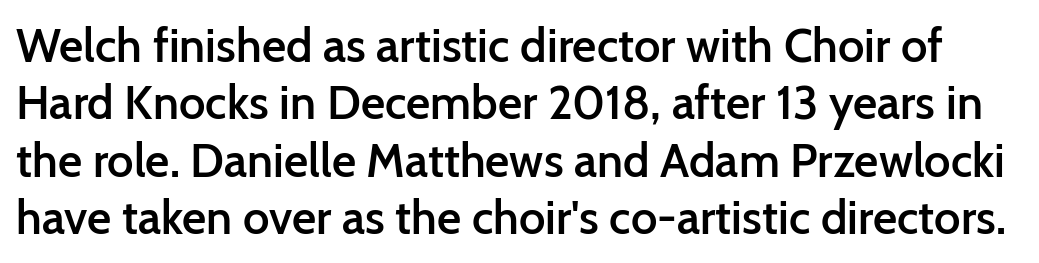
{"serif": "no", "italic": "no", "bold": "semi", "weight": "semibold", "width": "normal", "stroke_contrast": "low", "x_height": "medium", "monospaced": "no", "underline": "no", "line_spacing_ratio": 1.22, "letter_spacing": "normal", "letter_spacing_em": 0.0, "glyph_px": 47}
